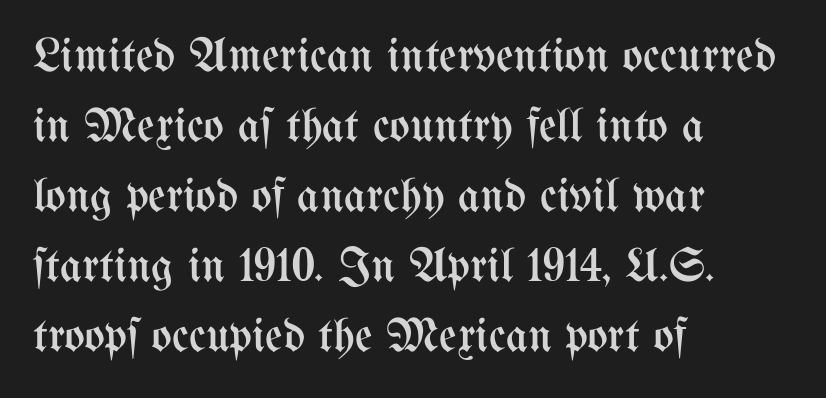
Q: Is the text bold? A: No.
Q: Is the text italic (slanted)? A: No, it is upright.
Q: Is the text underlined? A: No.
Q: How is the paragraph aligned? A: Left-aligned.
Q: Is the spacing between letters normal or unusually wide? A: Normal.
Q: Is the spacing between lines tight, normal or loose? A: Normal.
Q: Width (condensed, normal, or wide)? A: Condensed.
Q: Stroke contrast? A: Medium.
Q: x-height? A: Medium.
Q: Monospaced? A: No.
